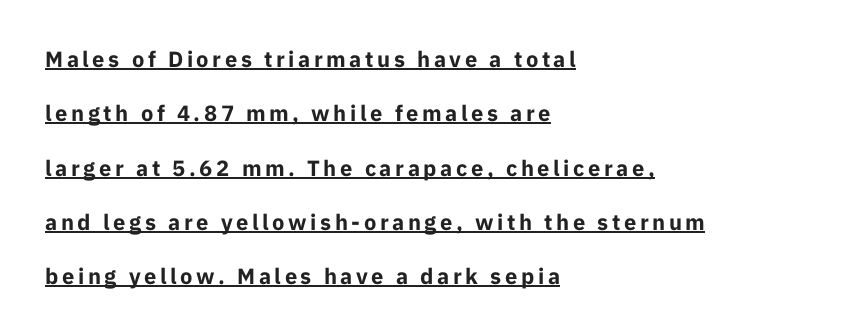
Italic? Not at all — the glyphs are vertical. Is the block centered? No — it sits flush against the left margin. A baseline rule has been typeset under these characters. Weight: bold. Compared with typical paragraphs, the rows here are farther apart.
